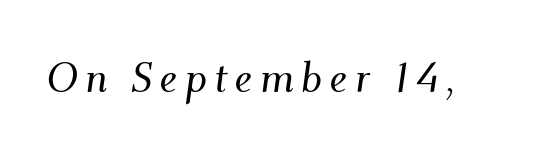
Here the designer chose a conventional face with non-uniform glyph widths. Type style note: has serifs. The letters are slanted; this is an italic face. Words float on clear page, feet unadorned.
